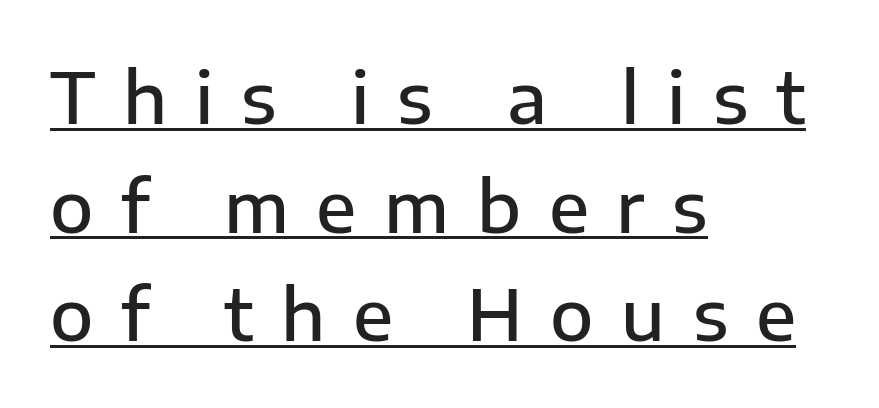
Q: Is the text bold? A: Semi-bold.
Q: Is the text italic (slanted)? A: No, it is upright.
Q: Is the typeface a serif or a sans-serif typeface? A: Sans-serif.
Q: Is the text underlined? A: Yes.
Q: How is the paragraph aligned? A: Left-aligned.
Q: Is the spacing between letters normal or unusually wide? A: Unusually wide.
Q: Is the spacing between lines tight, normal or loose? A: Normal.
Q: Width (condensed, normal, or wide)? A: Normal.
Q: Stroke contrast? A: Low.
Q: x-height? A: Medium.
Q: Monospaced? A: No.
